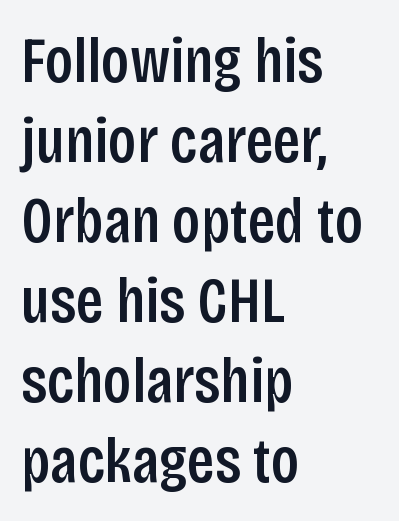
{"serif": "no", "italic": "no", "bold": "semi", "weight": "semibold", "width": "condensed", "stroke_contrast": "low", "x_height": "large", "monospaced": "no", "underline": "no", "align": "left", "line_spacing_ratio": 1.23, "letter_spacing": "normal", "letter_spacing_em": 0.0, "glyph_px": 65}
